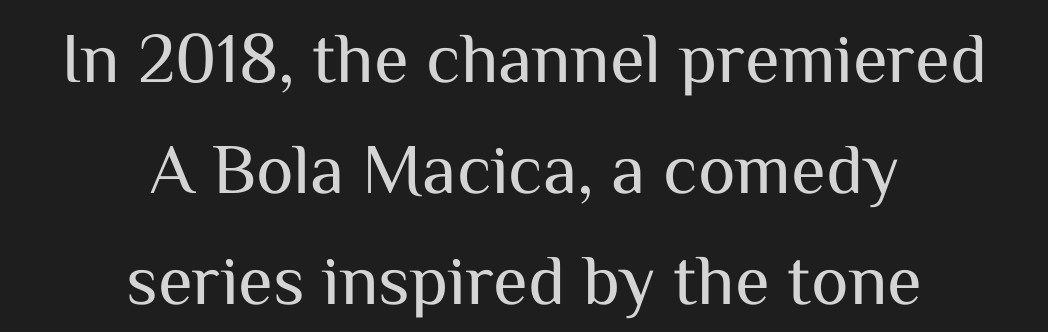
The image shows 71 px regular-weight sans-serif type, upright; set centered, normal line spacing (1.56x), normal letter spacing, not underlined; medium stroke contrast and a medium x-height.
